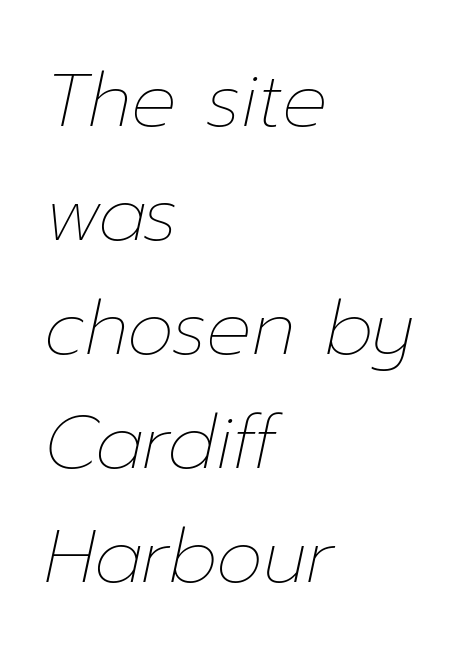
{"italic": "yes", "lean": "right", "slant_degrees": 12, "bold": "no", "weight": "thin", "width": "normal", "stroke_contrast": "low", "x_height": "medium", "monospaced": "no", "underline": "no", "align": "left", "line_spacing": "normal", "line_spacing_ratio": 1.52, "letter_spacing": "normal", "letter_spacing_em": 0.0, "glyph_px": 75}
